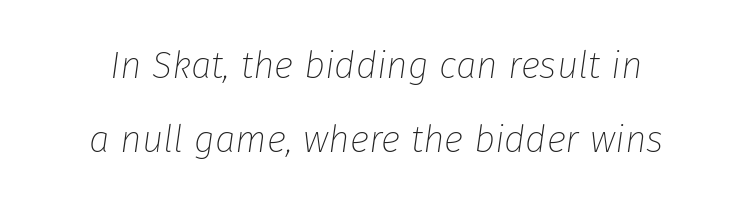
{"italic": "yes", "lean": "right", "slant_degrees": 8, "bold": "no", "weight": "thin", "width": "normal", "stroke_contrast": "low", "x_height": "medium", "monospaced": "no", "underline": "no", "line_spacing": "loose", "line_spacing_ratio": 1.99, "letter_spacing": "normal", "letter_spacing_em": 0.0, "glyph_px": 37}
